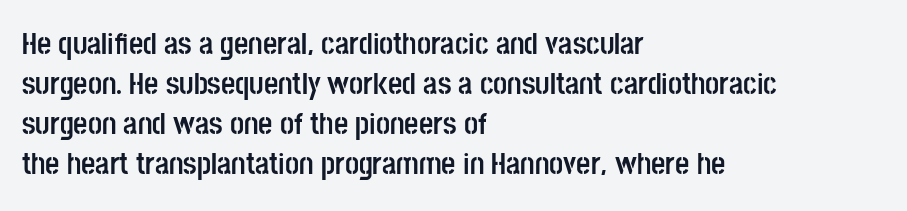
Q: Is the text bold? A: Yes.
Q: Is the text italic (slanted)? A: No, it is upright.
Q: Is the typeface a serif or a sans-serif typeface? A: Sans-serif.
Q: Is the text underlined? A: No.
Q: How is the paragraph aligned? A: Left-aligned.
Q: Is the spacing between letters normal or unusually wide? A: Normal.
Q: Is the spacing between lines tight, normal or loose? A: Normal.
Q: Width (condensed, normal, or wide)? A: Condensed.
Q: Stroke contrast? A: Low.
Q: x-height? A: Large.
Q: Monospaced? A: No.
